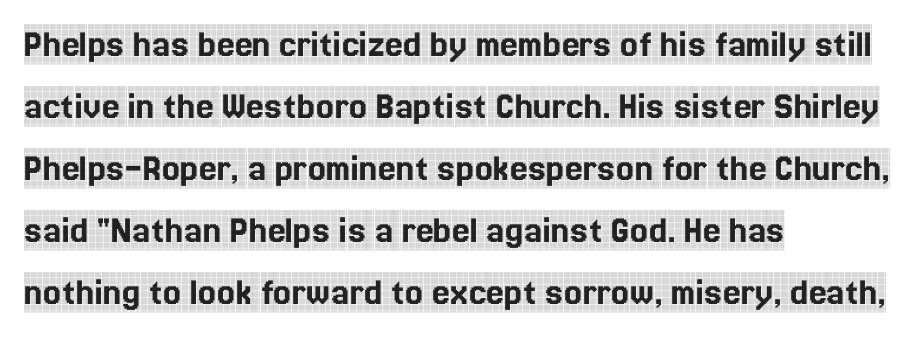
A serif font was chosen for this passage. Is the letter spacing exaggerated? No — it looks like the ordinary default. Characters remain perfectly vertical along every line. The paragraph shown leans on its left margin.
